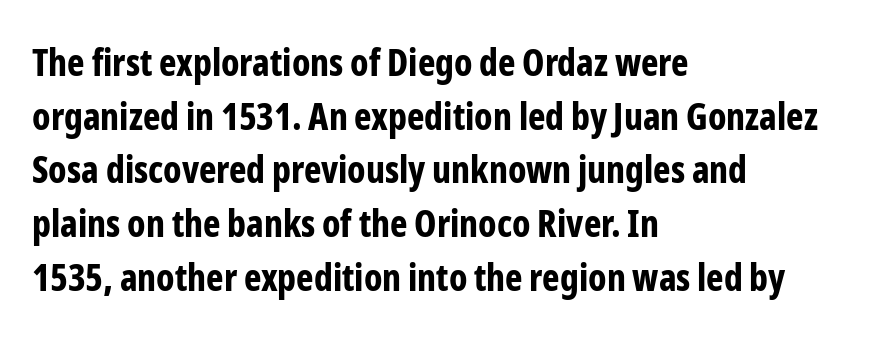
{"serif": "no", "italic": "no", "bold": "yes", "weight": "bold", "width": "condensed", "stroke_contrast": "low", "x_height": "medium", "monospaced": "no", "underline": "no", "align": "left", "line_spacing": "normal", "line_spacing_ratio": 1.45, "letter_spacing": "normal", "letter_spacing_em": 0.0, "glyph_px": 37}
